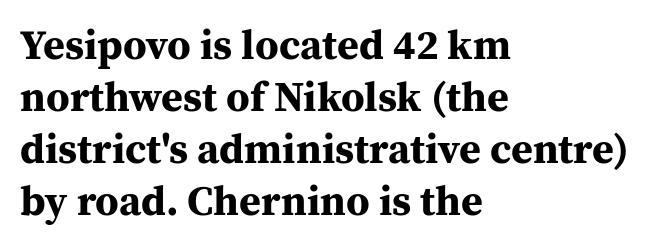
The image shows 42 px bold serif type, upright; set left-aligned, line spacing 1.24x, normal letter spacing, not underlined; medium stroke contrast and a medium x-height.
